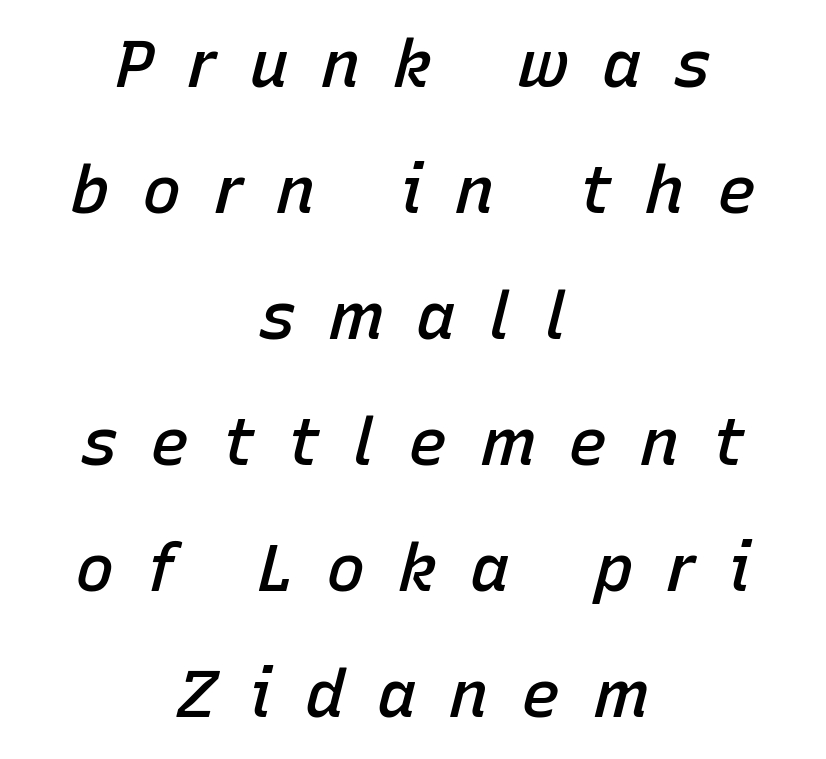
{"italic": "yes", "lean": "right", "slant_degrees": 15, "bold": "semi", "weight": "semibold", "width": "normal", "stroke_contrast": "low", "x_height": "medium", "monospaced": "no", "underline": "no", "align": "center", "line_spacing": "loose", "line_spacing_ratio": 1.91, "letter_spacing": "wide", "letter_spacing_em": 0.49, "glyph_px": 66}
